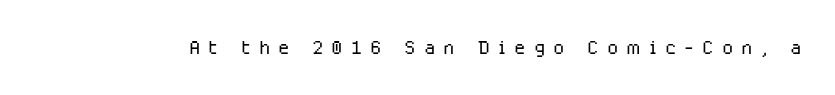
{"italic": "no", "bold": "no", "underline": "no", "letter_spacing": "wide", "letter_spacing_em": 0.31, "glyph_px": 26}
